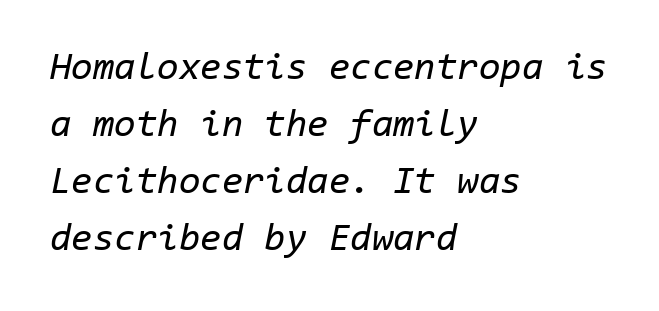
The image shows 39 px regular-weight type, italic (leaning right), monospaced; set left-aligned, normal line spacing (1.46x), normal letter spacing, not underlined; low stroke contrast and a medium x-height.
